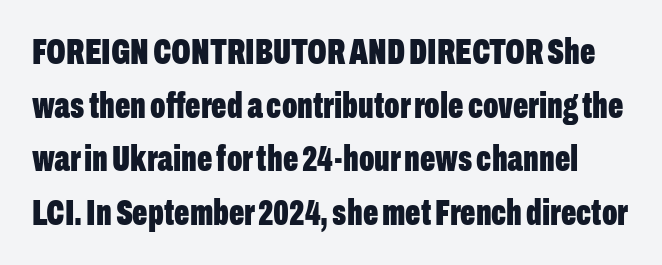
{"serif": "no", "italic": "no", "bold": "yes", "weight": "bold", "width": "condensed", "stroke_contrast": "low", "x_height": "medium", "monospaced": "no", "underline": "no", "line_spacing": "normal", "line_spacing_ratio": 1.49, "letter_spacing": "normal", "letter_spacing_em": 0.0, "glyph_px": 36}
